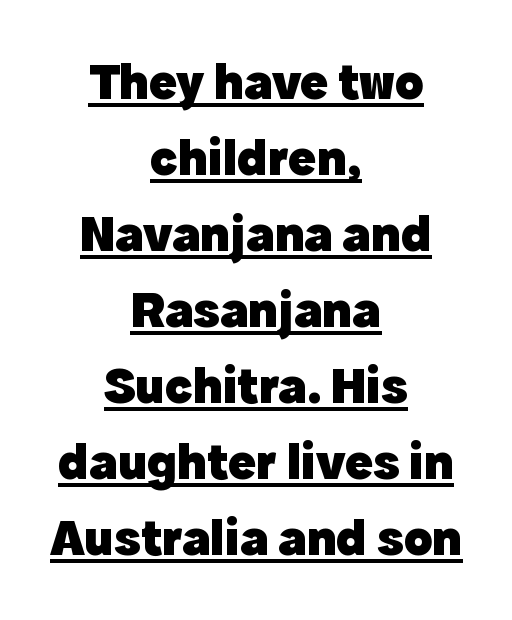
The space between consecutive lines is moderate. The lettering holds an erect, upright posture throughout. This rendering uses center alignment, leaving both contours irregular but symmetric. Do the characters align in a grid? No, the font is proportional. Plenty of ink on the page — the face is bold.
